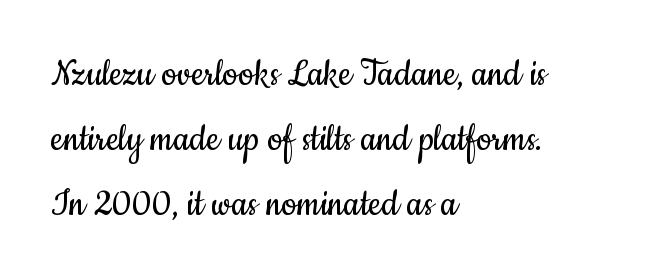
{"serif": "no", "bold": "no", "weight": "regular", "width": "condensed", "stroke_contrast": "low", "x_height": "small", "monospaced": "no", "underline": "no", "align": "left", "line_spacing": "normal", "line_spacing_ratio": 1.51, "letter_spacing": "normal", "letter_spacing_em": 0.0, "glyph_px": 43}
